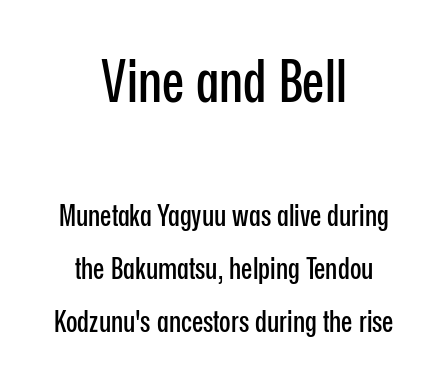
{"serif": "no", "italic": "no", "width": "condensed", "stroke_contrast": "low", "x_height": "medium", "monospaced": "no", "underline": "no", "align": "center", "line_spacing_ratio": 1.77, "letter_spacing": "normal", "letter_spacing_em": 0.0, "larger_block": "first", "size_ratio": 1.97, "glyph_px": 59}
